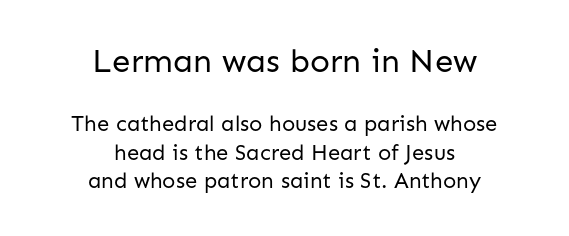
{"serif": "no", "italic": "no", "bold": "no", "weight": "regular", "width": "normal", "stroke_contrast": "low", "x_height": "medium", "monospaced": "no", "underline": "no", "align": "center", "line_spacing": "normal", "line_spacing_ratio": 1.3, "letter_spacing": "normal", "letter_spacing_em": 0.0, "larger_block": "first", "size_ratio": 1.5, "glyph_px": 33}
